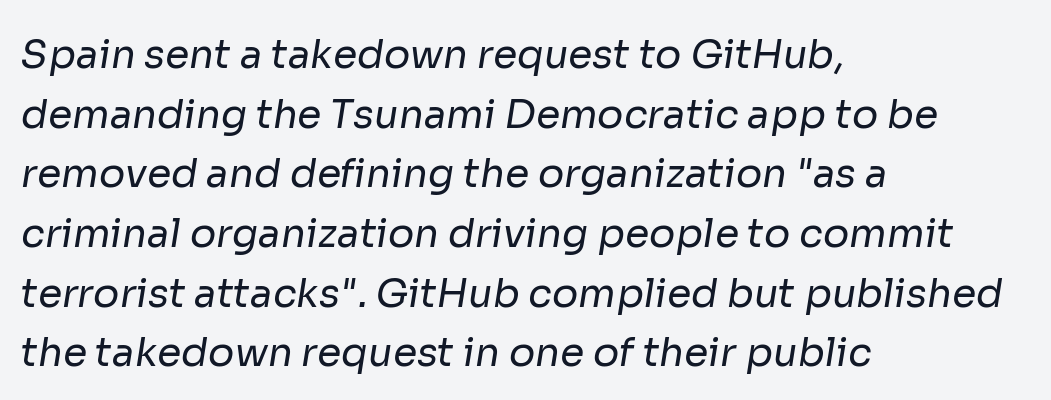
Descenders hang freely into open space. No heavy texture on the line: the type isn't bold. This rendering employs a face without finishing strokes, i.e., a sans-serif. If you measured baseline to baseline, you'd find a middling distance.
